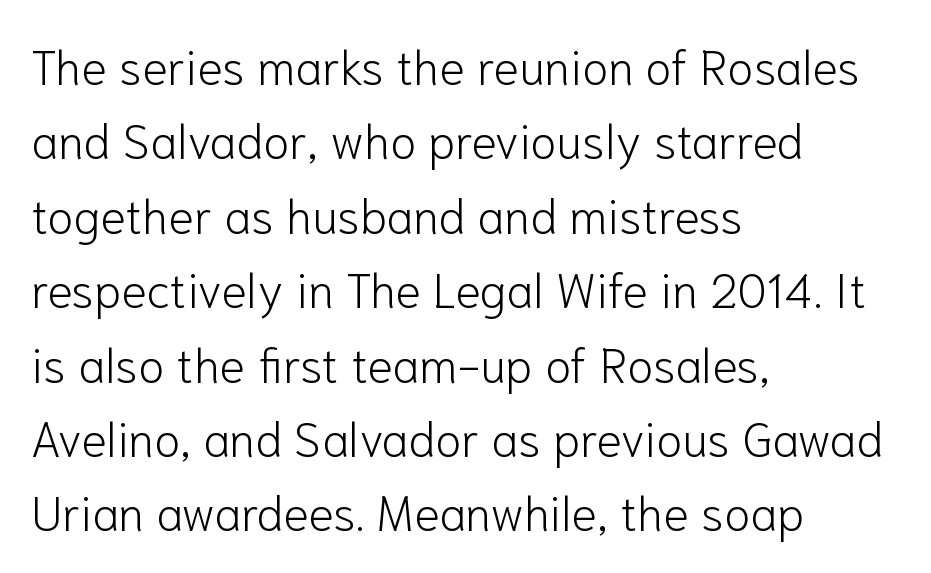
One glance says typical: line gaps are just what's usual. Character widths vary here, with narrow letters taking less room than wide ones. The text was rendered using a sans face with plain stroke endings. The words here are not underlined.
